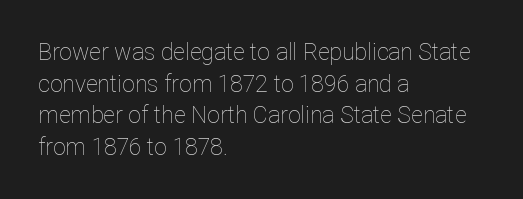
The strokes are not fattened; the text isn't bold. Beneath every word, the page is bare. Every row of glyphs begins at an identical x-position on the left. In terms of posture, this sample is upright.
